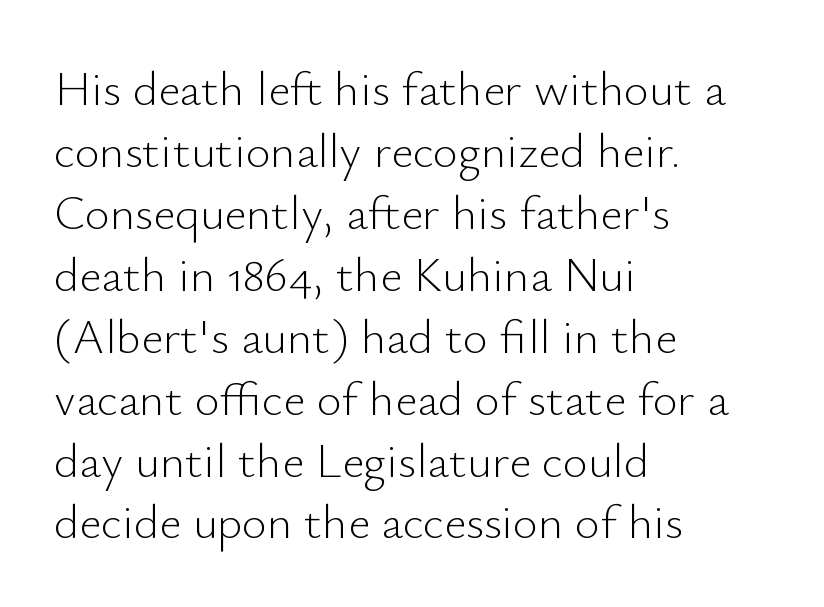
Q: Is the text bold? A: No.
Q: Is the text italic (slanted)? A: No, it is upright.
Q: Is the typeface a serif or a sans-serif typeface? A: Sans-serif.
Q: Is the text underlined? A: No.
Q: How is the paragraph aligned? A: Left-aligned.
Q: Is the spacing between letters normal or unusually wide? A: Normal.
Q: Is the spacing between lines tight, normal or loose? A: Normal.
Q: Width (condensed, normal, or wide)? A: Normal.
Q: Stroke contrast? A: Low.
Q: x-height? A: Small.
Q: Monospaced? A: No.
